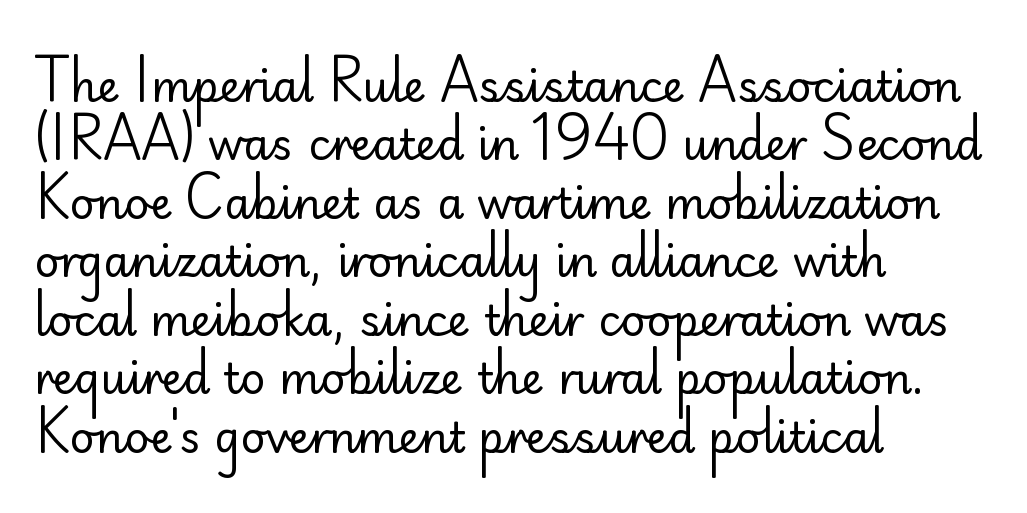
{"serif": "no", "italic": "no", "bold": "no", "weight": "regular", "width": "normal", "stroke_contrast": "low", "x_height": "small", "monospaced": "no", "underline": "no", "align": "left", "line_spacing": "normal", "line_spacing_ratio": 1.36, "letter_spacing": "normal", "letter_spacing_em": 0.0, "glyph_px": 43}
